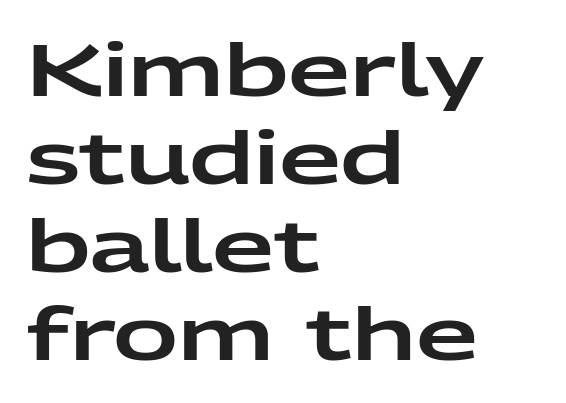
{"serif": "no", "italic": "no", "width": "wide", "stroke_contrast": "low", "x_height": "medium", "monospaced": "no", "underline": "no", "align": "left", "line_spacing_ratio": 1.22, "letter_spacing": "normal", "letter_spacing_em": 0.0, "glyph_px": 72}
